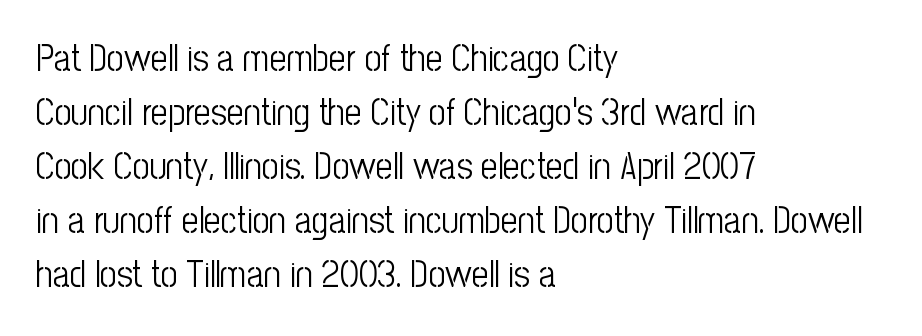
{"serif": "no", "italic": "no", "bold": "no", "weight": "light", "width": "condensed", "stroke_contrast": "low", "x_height": "medium", "monospaced": "no", "underline": "no", "align": "left", "line_spacing": "normal", "line_spacing_ratio": 1.46, "letter_spacing": "normal", "letter_spacing_em": 0.0, "glyph_px": 37}
